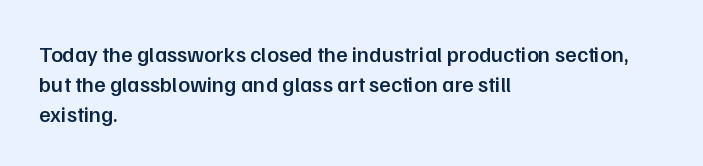
{"italic": "no", "bold": "semi", "underline": "no", "align": "left", "line_spacing": "normal", "line_spacing_ratio": 1.36, "letter_spacing": "normal", "letter_spacing_em": 0.0, "glyph_px": 22}
